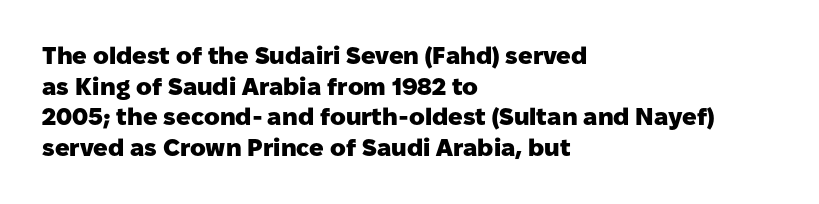
{"italic": "no", "bold": "yes", "underline": "no", "align": "left", "line_spacing": "normal", "line_spacing_ratio": 1.28, "letter_spacing": "normal", "letter_spacing_em": 0.0, "glyph_px": 24}
